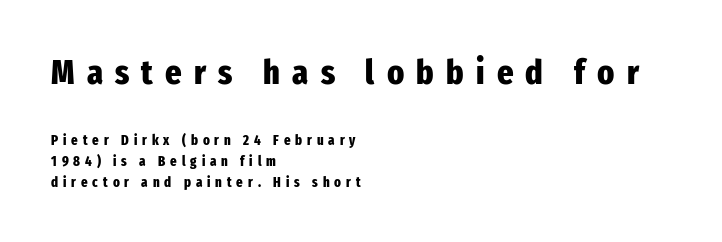
{"serif": "no", "italic": "no", "bold": "yes", "weight": "heavy", "width": "condensed", "stroke_contrast": "low", "x_height": "medium", "monospaced": "no", "underline": "no", "align": "left", "line_spacing": "normal", "line_spacing_ratio": 1.49, "letter_spacing": "wide", "letter_spacing_em": 0.35, "larger_block": "first", "size_ratio": 2.5, "glyph_px": 35}
